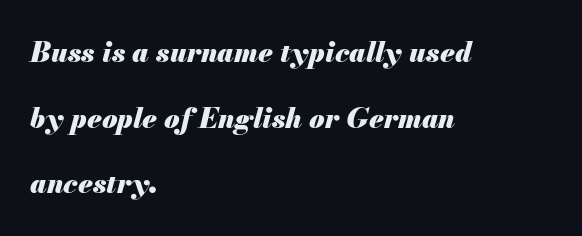
The image shows 28 px heavy type, italic (leaning right); set left-aligned, loose line spacing (2.34x), normal letter spacing, not underlined; medium stroke contrast and a small x-height.
